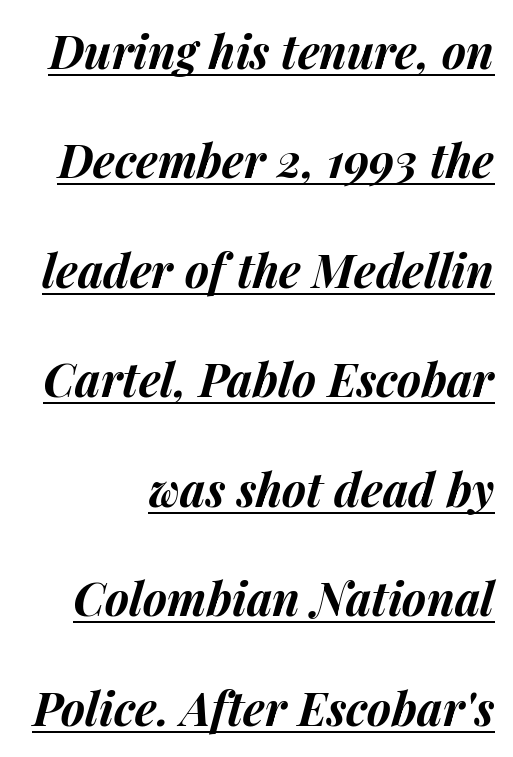
{"italic": "yes", "lean": "right", "slant_degrees": 14, "bold": "yes", "weight": "bold", "width": "normal", "stroke_contrast": "medium", "x_height": "medium", "monospaced": "no", "underline": "yes", "line_spacing": "loose", "line_spacing_ratio": 2.38, "letter_spacing": "normal", "letter_spacing_em": 0.0, "glyph_px": 46}
